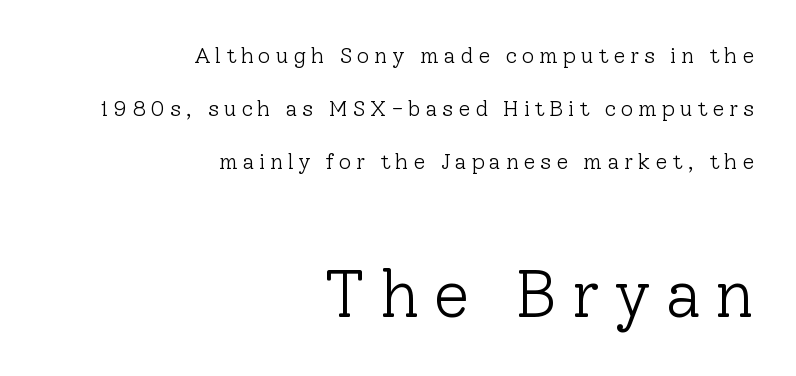
The image shows 66 px light serif type, upright; set right-aligned, loose line spacing (2.41x), unusually wide letter spacing (+0.21 em), not underlined; the second (bottom) block is 3.0x larger; low stroke contrast and a medium x-height.
